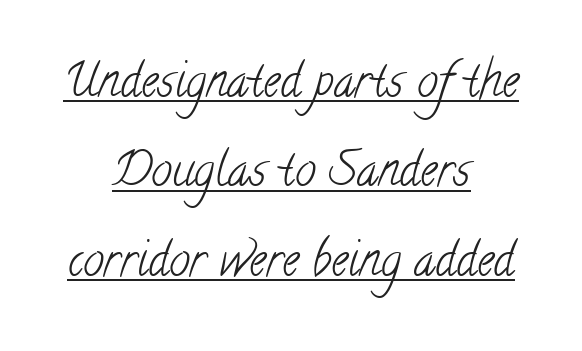
The rendering uses natural spacing where letterforms have individual widths. Underline: present. You could fit nearly another row in the gap between these rows. This rendering leaves character spacing at its baseline value. A centered setting, common on invitations and titles, is used for this passage. Are there feet on the stems? There are — it's a serif.
